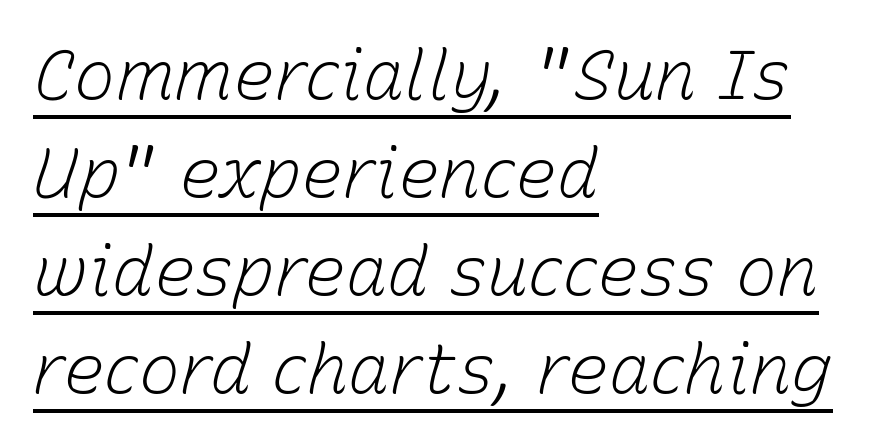
The image shows 69 px light type, italic (leaning right); set left-aligned, normal line spacing (1.42x), normal letter spacing, underlined; low stroke contrast and a medium x-height.
